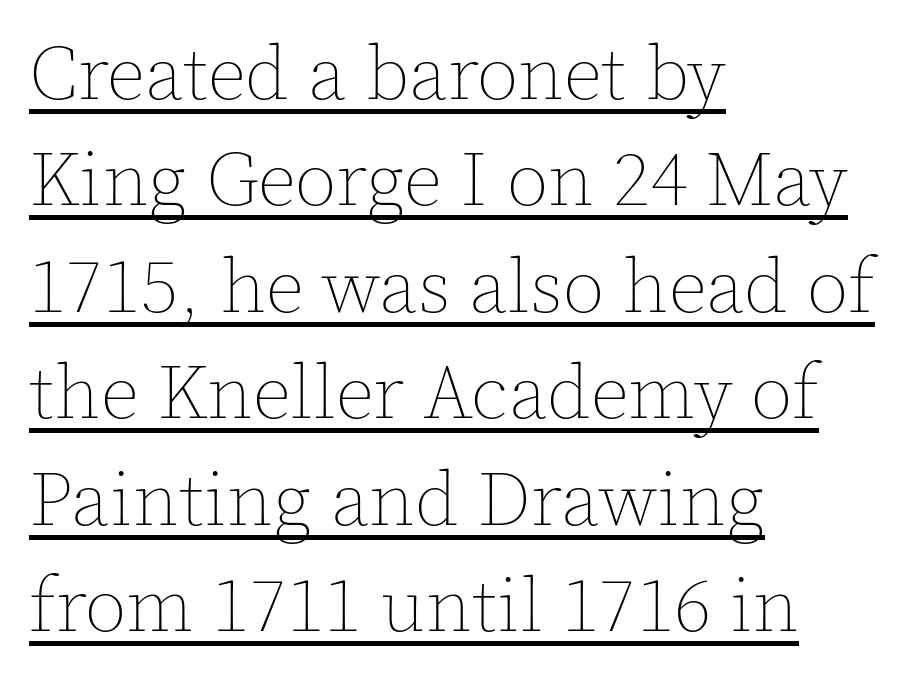
Q: Is the text bold? A: No.
Q: Is the text italic (slanted)? A: No, it is upright.
Q: Is the text underlined? A: Yes.
Q: How is the paragraph aligned? A: Left-aligned.
Q: Is the spacing between letters normal or unusually wide? A: Normal.
Q: Is the spacing between lines tight, normal or loose? A: Normal.
Q: Width (condensed, normal, or wide)? A: Normal.
Q: x-height? A: Medium.
Q: Monospaced? A: No.
